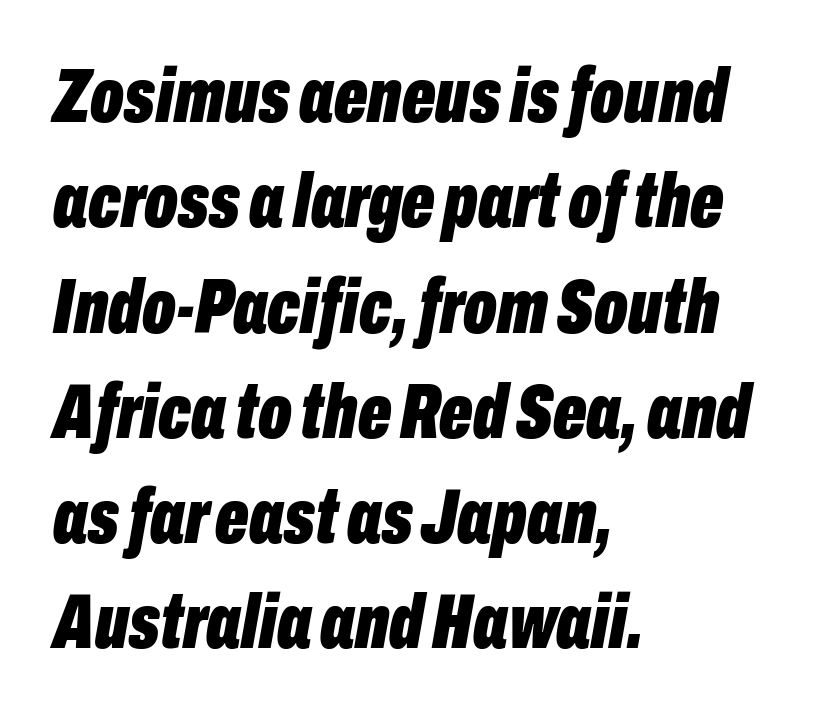
{"italic": "yes", "lean": "right", "slant_degrees": 10, "bold": "yes", "weight": "bold", "width": "condensed", "stroke_contrast": "low", "x_height": "medium", "monospaced": "no", "underline": "no", "align": "left", "line_spacing": "normal", "line_spacing_ratio": 1.35, "letter_spacing": "normal", "letter_spacing_em": 0.0, "glyph_px": 78}
